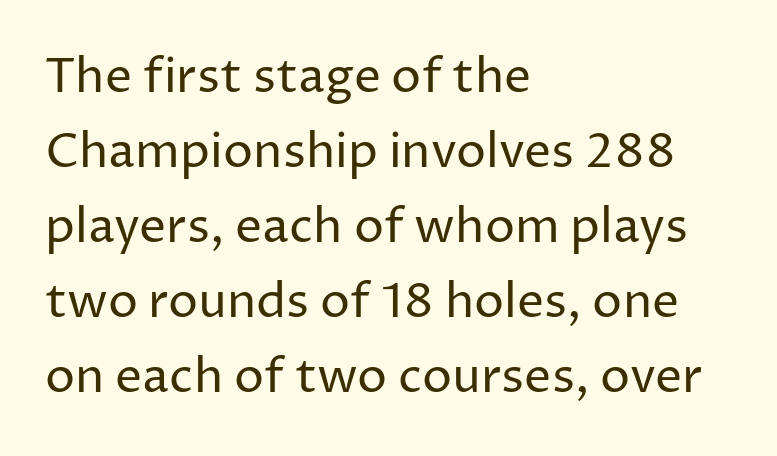
Q: Is the text bold? A: No.
Q: Is the text italic (slanted)? A: No, it is upright.
Q: Is the typeface a serif or a sans-serif typeface? A: Sans-serif.
Q: Is the text underlined? A: No.
Q: How is the paragraph aligned? A: Left-aligned.
Q: Is the spacing between letters normal or unusually wide? A: Normal.
Q: Is the spacing between lines tight, normal or loose? A: Normal.
Q: Width (condensed, normal, or wide)? A: Normal.
Q: Stroke contrast? A: Low.
Q: x-height? A: Medium.
Q: Monospaced? A: No.
